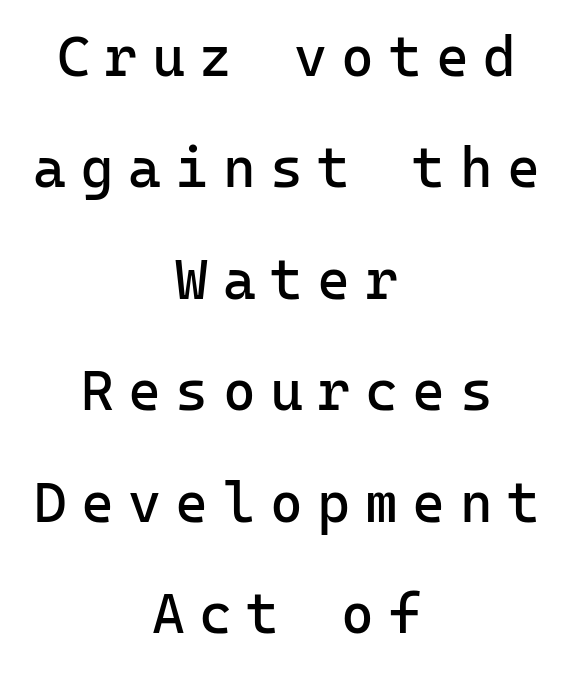
The image shows 56 px regular-weight sans-serif type, upright, monospaced; set centered, loose line spacing (1.99x), unusually wide letter spacing (+0.26 em), not underlined; low stroke contrast and a medium x-height.
